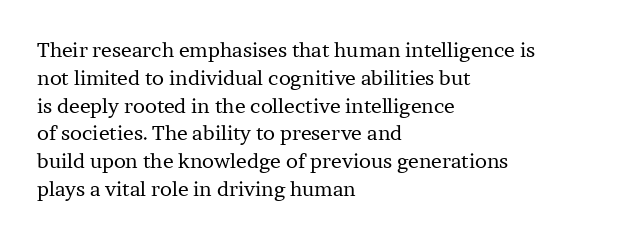
Q: Is the text bold? A: No.
Q: Is the text italic (slanted)? A: No, it is upright.
Q: Is the text underlined? A: No.
Q: How is the paragraph aligned? A: Left-aligned.
Q: Is the spacing between letters normal or unusually wide? A: Normal.
Q: Is the spacing between lines tight, normal or loose? A: Normal.
